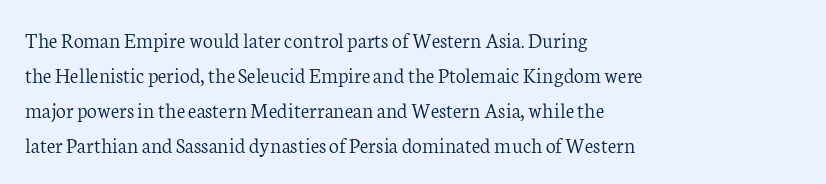
Every stem runs plumb, perpendicular to the baseline. Ink coverage per letter is moderate at most. Does extra space separate the letters? No, they use regular spacing. Line starts are locked; line ends wander. If you measured baseline to baseline, you'd find a middling distance.
